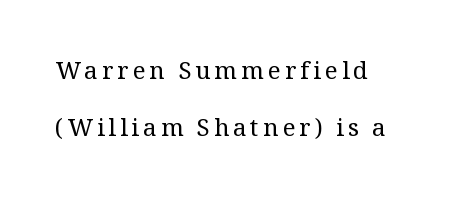
{"italic": "no", "bold": "no", "underline": "no", "align": "left", "line_spacing": "loose", "line_spacing_ratio": 2.39, "glyph_px": 24}
